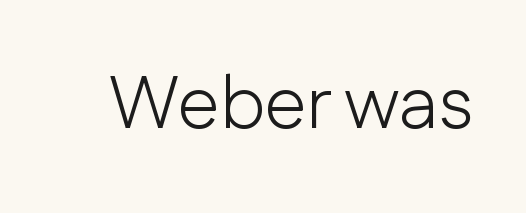
Q: Is the text bold? A: No.
Q: Is the text italic (slanted)? A: No, it is upright.
Q: Is the typeface a serif or a sans-serif typeface? A: Sans-serif.
Q: Is the text underlined? A: No.
Q: Is the spacing between letters normal or unusually wide? A: Normal.
Q: Width (condensed, normal, or wide)? A: Normal.
Q: Stroke contrast? A: Low.
Q: x-height? A: Medium.
Q: Monospaced? A: No.
